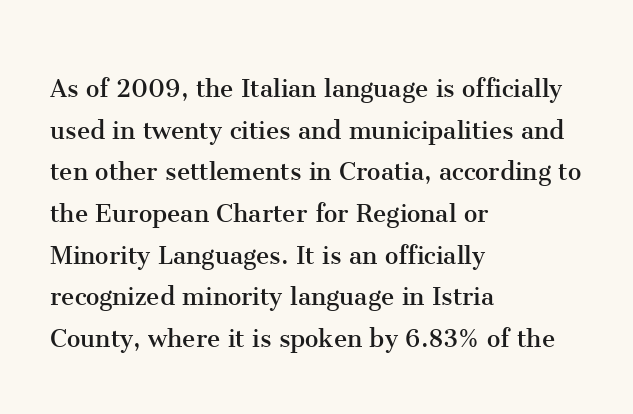
{"serif": "yes", "italic": "no", "bold": "no", "weight": "regular", "width": "normal", "stroke_contrast": "medium", "x_height": "medium", "monospaced": "no", "underline": "no", "align": "left", "line_spacing": "normal", "line_spacing_ratio": 1.39, "letter_spacing": "normal", "letter_spacing_em": 0.0, "glyph_px": 30}
